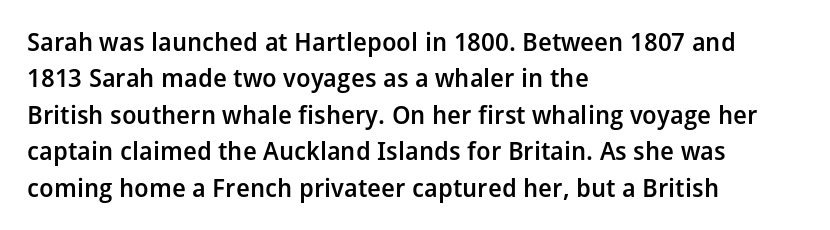
The image shows 25 px text type, upright; set left-aligned, normal line spacing (1.46x), normal letter spacing, not underlined.
